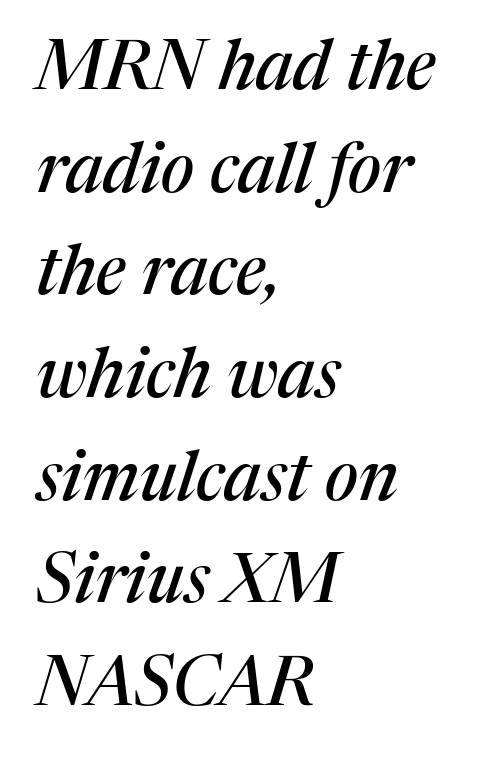
In terms of letterspacing, this is plain default setting. The lines are quadded left. The block of text has a typical density, with ordinary space between rows. Has an underline been added? It has not. Yep, that's italic — everything's leaning.
